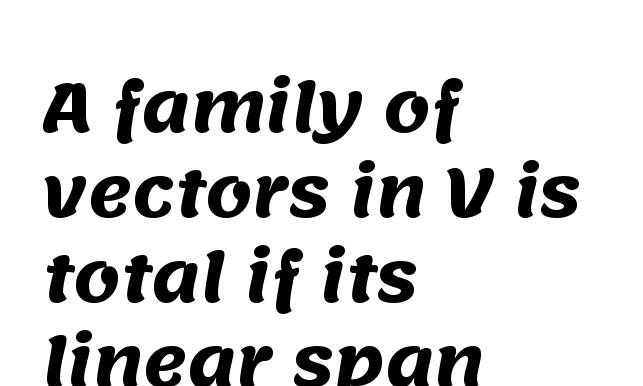
The image shows 66 px heavy sans-serif type; set left-aligned, normal line spacing (1.29x), normal letter spacing, not underlined; medium stroke contrast and a large x-height.
